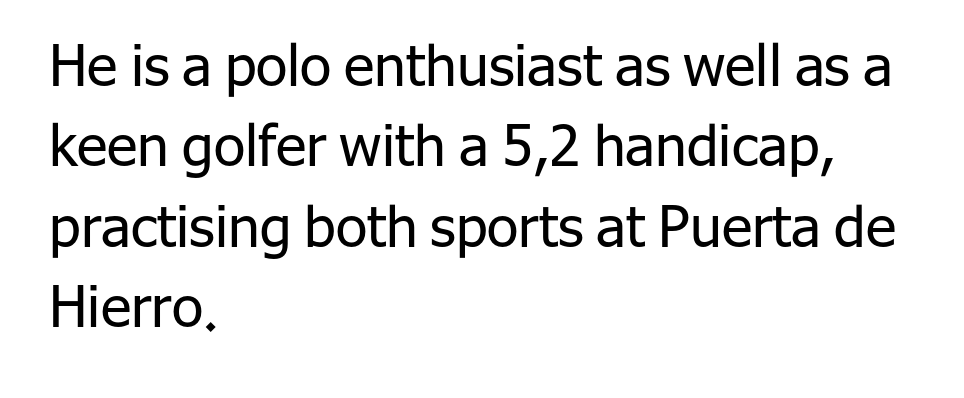
These lines stack with their left ends in a neat column. Look at the tracking — it's just the regular setting, nothing added. This sample has the flowing, uneven cadence of proportional lettering. A light-to-regular cut is what we see here.
